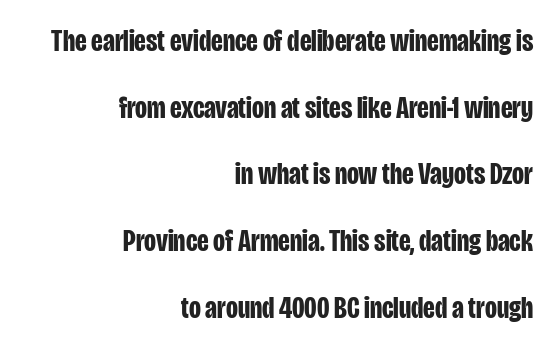
The rendering uses natural spacing where letterforms have individual widths. Rule under the text: the space is simply empty. Leftover space on each line is placed entirely before the opening word. Characters follow at the spacing the type designer built in. Does the leading feel generous? Absolutely, it's lavish.
